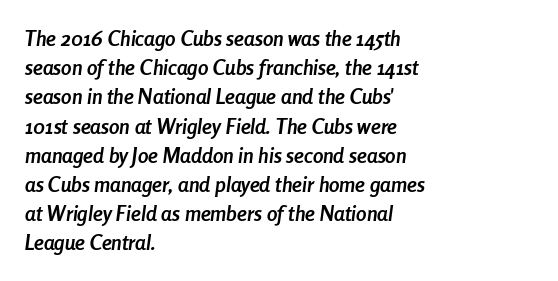
Q: Is the text bold? A: Yes.
Q: Is the text italic (slanted)? A: Yes, it leans right by about 8 degrees.
Q: Is the text underlined? A: No.
Q: How is the paragraph aligned? A: Left-aligned.
Q: Is the spacing between letters normal or unusually wide? A: Normal.
Q: Is the spacing between lines tight, normal or loose? A: Normal.
